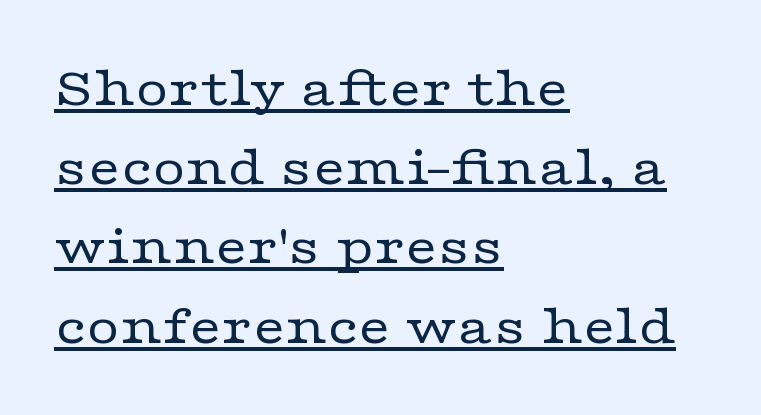
The image shows 57 px regular-weight, wide serif type, upright; set left-aligned, normal line spacing (1.39x), normal letter spacing, underlined; low stroke contrast and a medium x-height.
